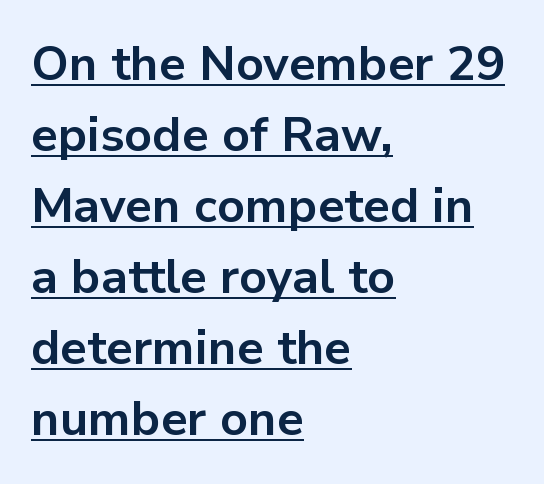
{"serif": "no", "italic": "no", "bold": "yes", "weight": "bold", "width": "normal", "stroke_contrast": "low", "x_height": "medium", "monospaced": "no", "underline": "yes", "align": "left", "line_spacing": "normal", "line_spacing_ratio": 1.48, "letter_spacing": "normal", "letter_spacing_em": 0.0, "glyph_px": 48}
